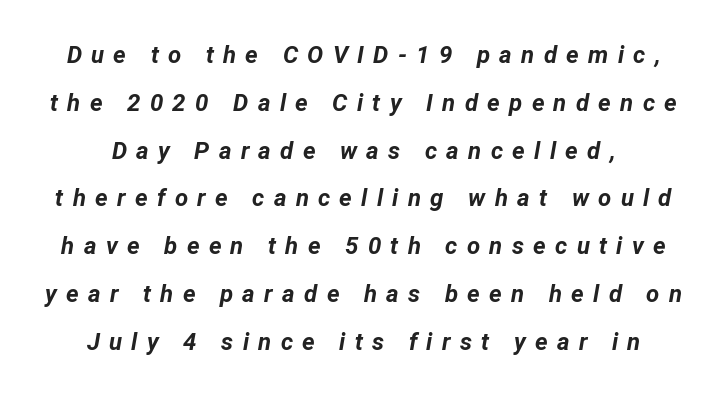
The image shows 24 px bold type, italic (leaning right); set loose line spacing (1.99x), unusually wide letter spacing (+0.39 em), not underlined.
